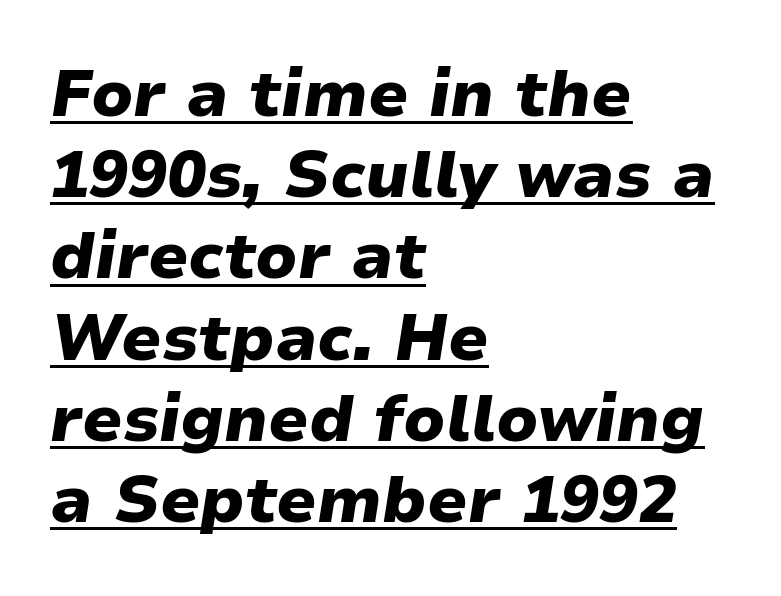
Q: Is the text bold? A: Yes.
Q: Is the text italic (slanted)? A: Yes, it leans right by about 9 degrees.
Q: Is the text underlined? A: Yes.
Q: How is the paragraph aligned? A: Left-aligned.
Q: Is the spacing between letters normal or unusually wide? A: Normal.
Q: Is the spacing between lines tight, normal or loose? A: Normal.
Q: Width (condensed, normal, or wide)? A: Normal.
Q: Stroke contrast? A: Low.
Q: x-height? A: Medium.
Q: Monospaced? A: No.
